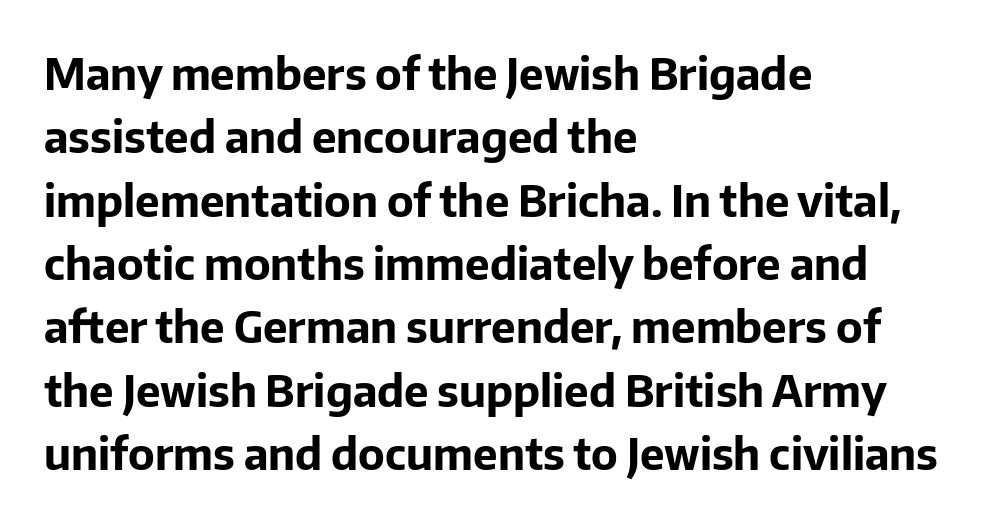
Q: Is the text bold? A: Yes.
Q: Is the text italic (slanted)? A: No, it is upright.
Q: Is the typeface a serif or a sans-serif typeface? A: Sans-serif.
Q: Is the text underlined? A: No.
Q: How is the paragraph aligned? A: Left-aligned.
Q: Is the spacing between letters normal or unusually wide? A: Normal.
Q: Is the spacing between lines tight, normal or loose? A: Normal.
Q: Width (condensed, normal, or wide)? A: Normal.
Q: Stroke contrast? A: Low.
Q: x-height? A: Medium.
Q: Monospaced? A: No.
